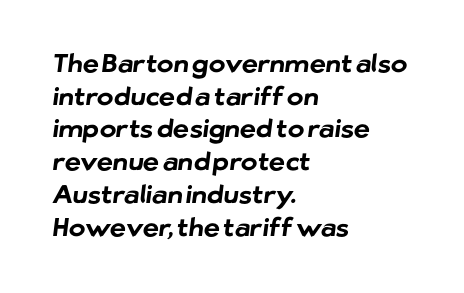
The image shows 25 px bold type; set left-aligned, normal line spacing (1.31x), normal letter spacing, not underlined.
